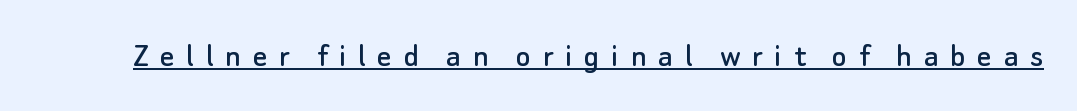
Q: Is the text italic (slanted)? A: No, it is upright.
Q: Is the typeface a serif or a sans-serif typeface? A: Sans-serif.
Q: Is the text underlined? A: Yes.
Q: Is the spacing between letters normal or unusually wide? A: Unusually wide.
Q: Width (condensed, normal, or wide)? A: Normal.
Q: Stroke contrast? A: Low.
Q: x-height? A: Small.
Q: Monospaced? A: No.
